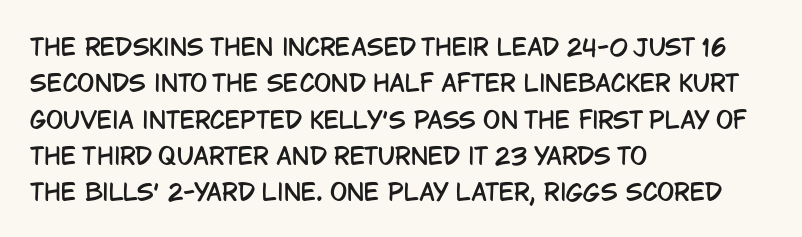
Q: Is the text italic (slanted)? A: No, it is upright.
Q: Is the text underlined? A: No.
Q: How is the paragraph aligned? A: Left-aligned.
Q: Is the spacing between letters normal or unusually wide? A: Normal.
Q: Is the spacing between lines tight, normal or loose? A: Normal.
